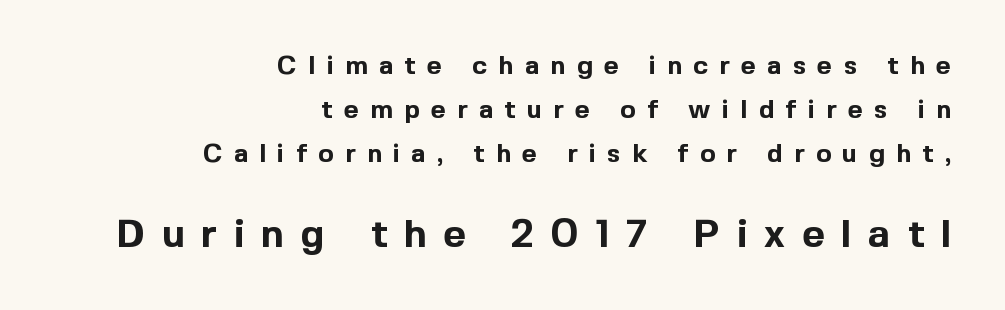
What weight is shown? A full bold with thick strokes. Note the varied advance widths — an 'i' is clearly narrower than an 'm'. No italicization has been applied; the sample stays upright. Classification — sans serif. Line endings align vertically; line beginnings do not.
